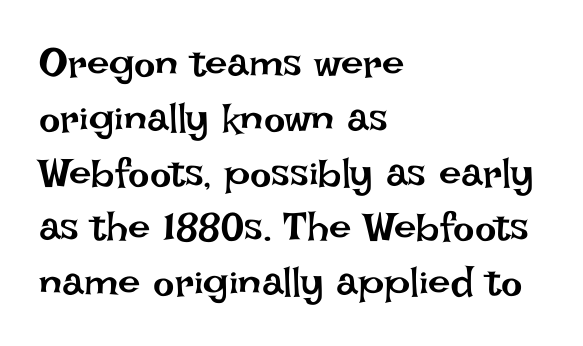
{"italic": "no", "bold": "no", "weight": "regular", "width": "normal", "stroke_contrast": "low", "x_height": "large", "monospaced": "no", "underline": "no", "align": "left", "line_spacing": "normal", "line_spacing_ratio": 1.37, "letter_spacing": "normal", "letter_spacing_em": 0.0, "glyph_px": 40}
